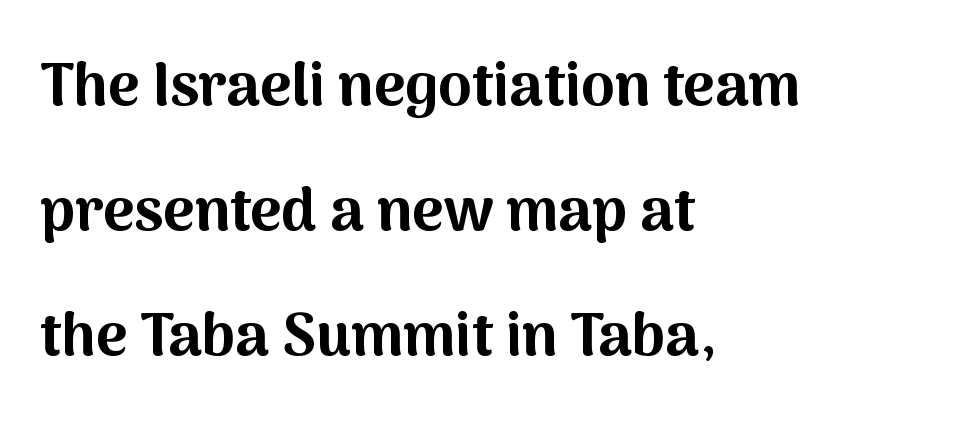
The image shows 60 px bold sans-serif type, upright; set left-aligned, loose line spacing (2.08x), normal letter spacing, not underlined; medium stroke contrast and a medium x-height.
